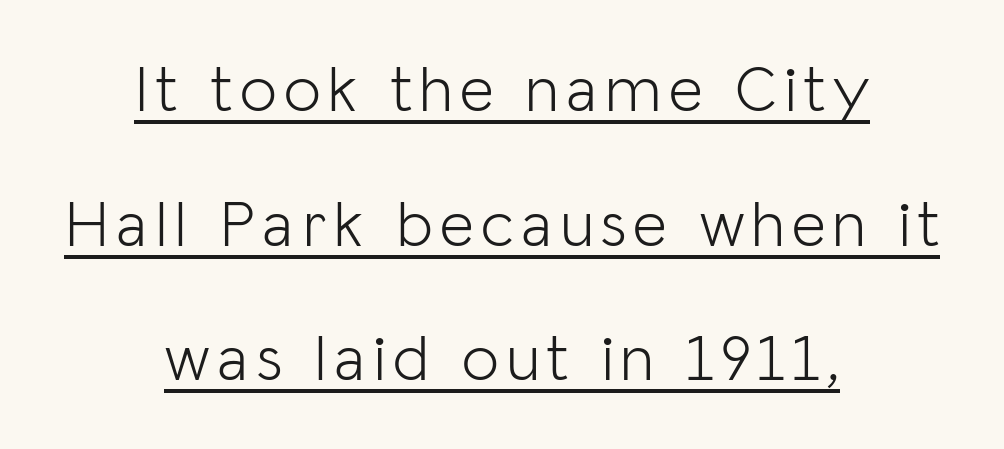
{"serif": "no", "italic": "no", "bold": "no", "weight": "light", "width": "normal", "stroke_contrast": "low", "x_height": "medium", "monospaced": "no", "underline": "yes", "align": "center", "line_spacing": "loose", "line_spacing_ratio": 2.04, "glyph_px": 66}
